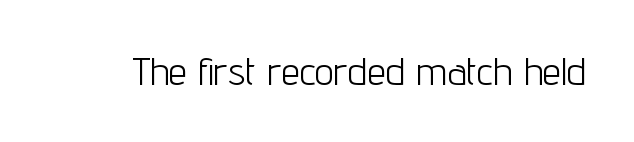
Q: Is the text bold? A: No.
Q: Is the text italic (slanted)? A: No, it is upright.
Q: Is the typeface a serif or a sans-serif typeface? A: Sans-serif.
Q: Is the text underlined? A: No.
Q: Is the spacing between letters normal or unusually wide? A: Normal.
Q: Width (condensed, normal, or wide)? A: Condensed.
Q: Stroke contrast? A: Low.
Q: x-height? A: Medium.
Q: Monospaced? A: No.
